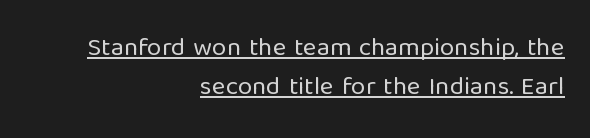
Heft: none added — not bold. The letters stand upright; this is a roman face. A student would call this right alignment; a typographer would say flush right, rag left. Is there an underline? Yes — a line sits under the letters. Letter spacing: default. Does the leading feel generous? No, just average.
